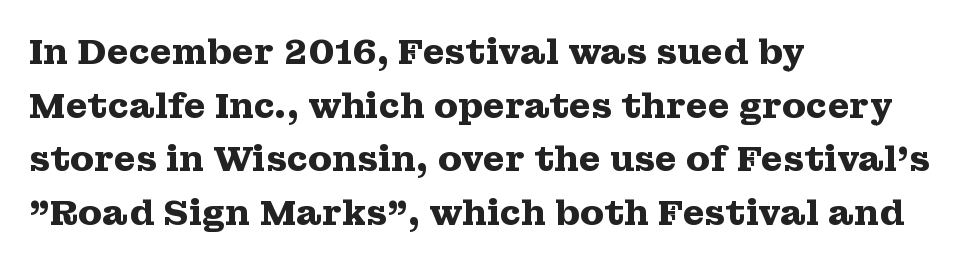
{"serif": "yes", "italic": "no", "bold": "yes", "weight": "heavy", "width": "wide", "stroke_contrast": "medium", "x_height": "medium", "monospaced": "no", "underline": "no", "align": "left", "line_spacing": "normal", "line_spacing_ratio": 1.53, "letter_spacing": "normal", "letter_spacing_em": 0.0, "glyph_px": 35}
